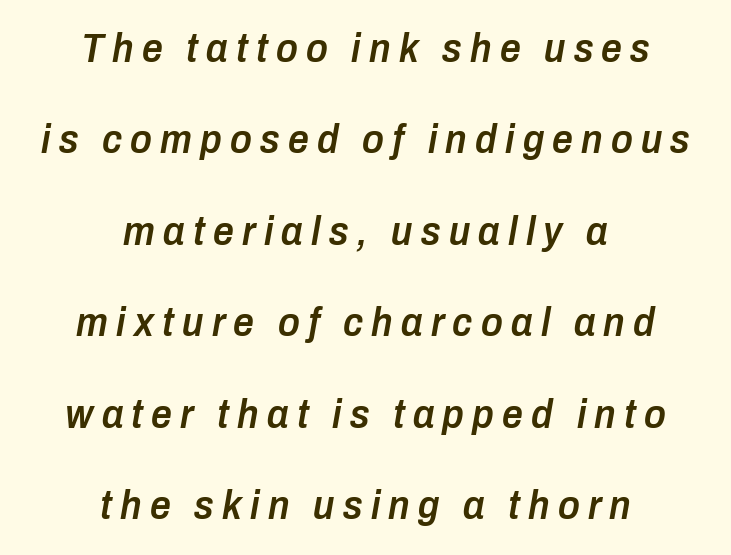
{"italic": "yes", "lean": "right", "slant_degrees": 10, "bold": "semi", "weight": "semibold", "width": "condensed", "stroke_contrast": "low", "x_height": "medium", "monospaced": "no", "underline": "no", "align": "center", "line_spacing": "loose", "line_spacing_ratio": 2.23, "letter_spacing": "wide", "letter_spacing_em": 0.2, "glyph_px": 41}
